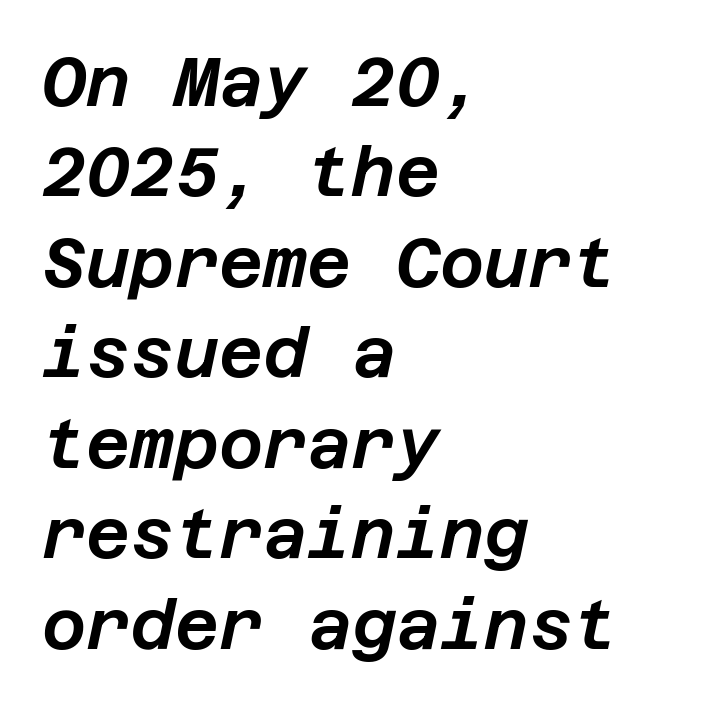
Q: Is the text italic (slanted)? A: Yes, it leans right by about 12 degrees.
Q: Is the text underlined? A: No.
Q: How is the paragraph aligned? A: Left-aligned.
Q: Is the spacing between letters normal or unusually wide? A: Normal.
Q: Is the spacing between lines tight, normal or loose? A: Normal.
Q: Width (condensed, normal, or wide)? A: Normal.
Q: Stroke contrast? A: Low.
Q: x-height? A: Large.
